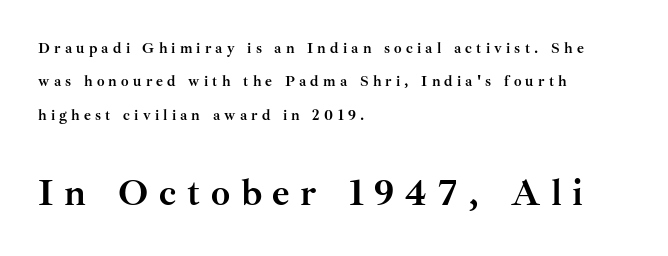
{"serif": "yes", "italic": "no", "bold": "yes", "weight": "semibold", "width": "normal", "stroke_contrast": "medium", "x_height": "small", "monospaced": "no", "underline": "no", "align": "left", "line_spacing": "loose", "line_spacing_ratio": 2.22, "letter_spacing": "wide", "letter_spacing_em": 0.28, "larger_block": "second", "size_ratio": 2.53, "glyph_px": 38}
